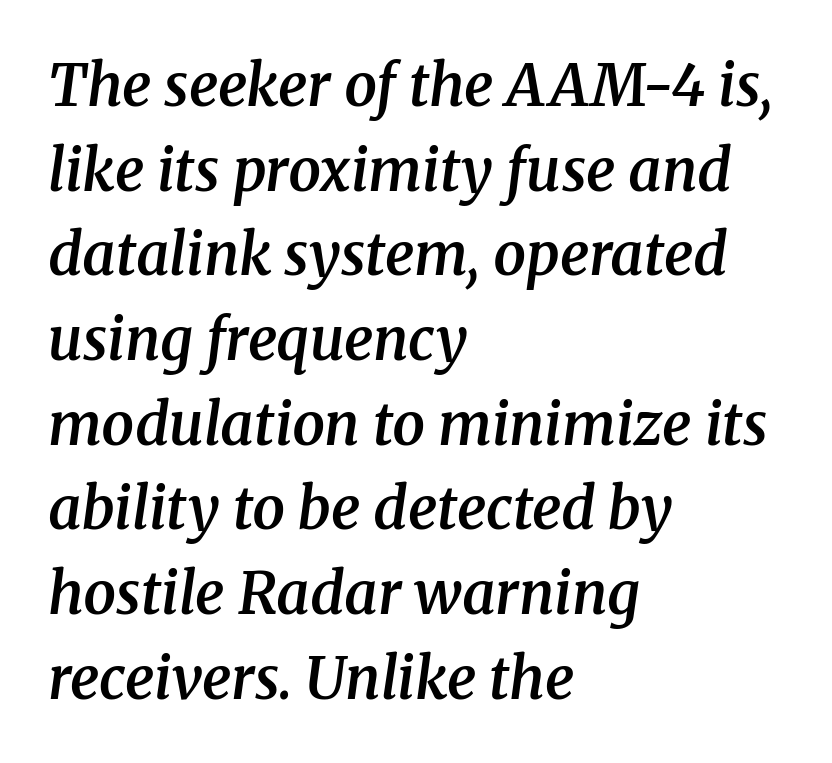
It's the slanting kind of type. Plain, unruled lines of type. Caption: multi-line text, flush left, ragged right. This is the in-between weight designers call semibold or demi. Varying glyph widths throughout — classic text-font behaviour. Summary of vertical rhythm: regular, with standard interline spacing.
